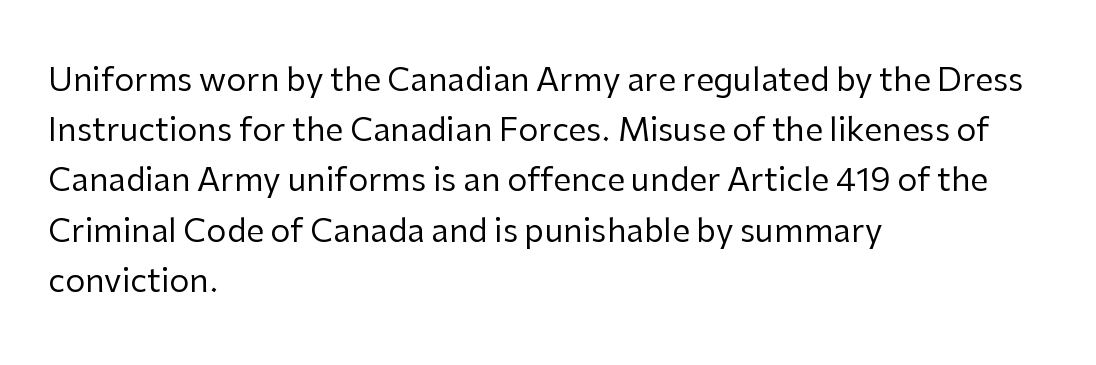
{"serif": "no", "italic": "no", "bold": "no", "weight": "regular", "width": "normal", "stroke_contrast": "low", "x_height": "medium", "monospaced": "no", "underline": "no", "align": "left", "line_spacing": "normal", "line_spacing_ratio": 1.57, "letter_spacing": "normal", "letter_spacing_em": 0.0, "glyph_px": 32}
